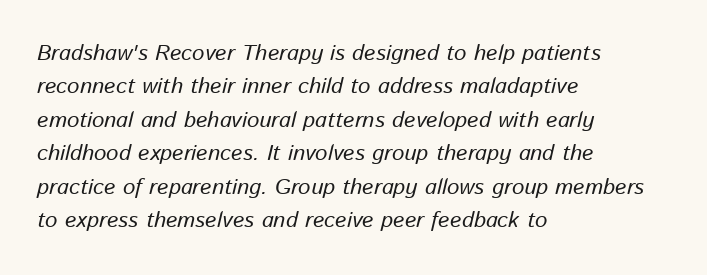
Q: Is the text italic (slanted)? A: Yes, it leans right by about 13 degrees.
Q: Is the text underlined? A: No.
Q: How is the paragraph aligned? A: Left-aligned.
Q: Is the spacing between letters normal or unusually wide? A: Normal.
Q: Is the spacing between lines tight, normal or loose? A: Normal.
